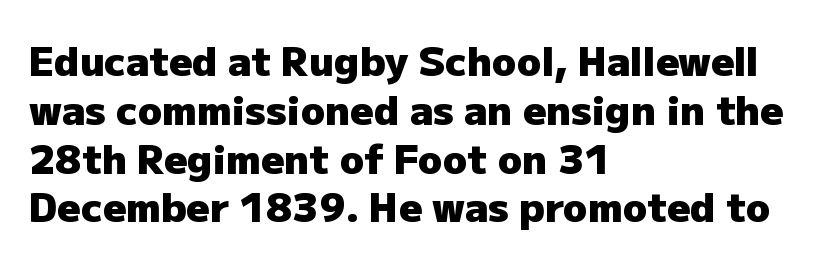
Q: Is the text bold? A: Yes.
Q: Is the text italic (slanted)? A: No, it is upright.
Q: Is the typeface a serif or a sans-serif typeface? A: Sans-serif.
Q: Is the text underlined? A: No.
Q: How is the paragraph aligned? A: Left-aligned.
Q: Is the spacing between letters normal or unusually wide? A: Normal.
Q: Width (condensed, normal, or wide)? A: Normal.
Q: Stroke contrast? A: Low.
Q: x-height? A: Medium.
Q: Monospaced? A: No.
